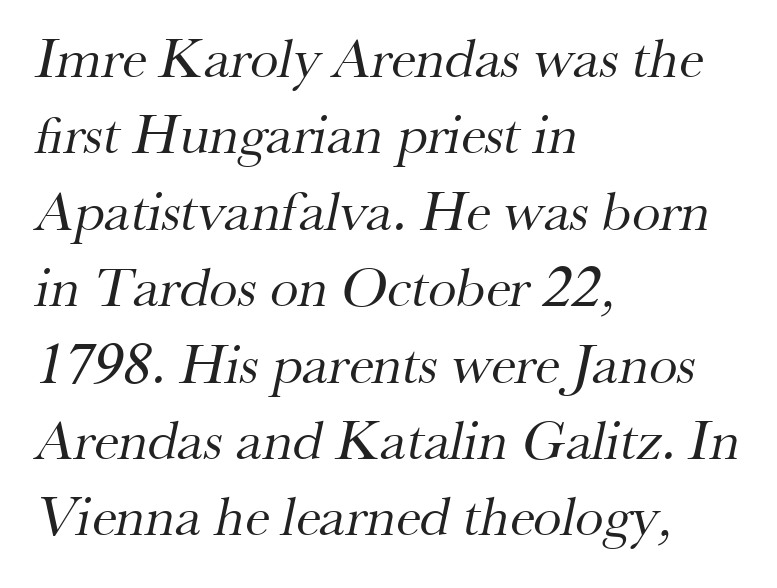
The passage shown has conventional tracking throughout. Think of a printed novel: that variable character pitch is what you see here. Unbolded letterforms with no extra heft. Students, observe: this is what conventionally led text looks like.
